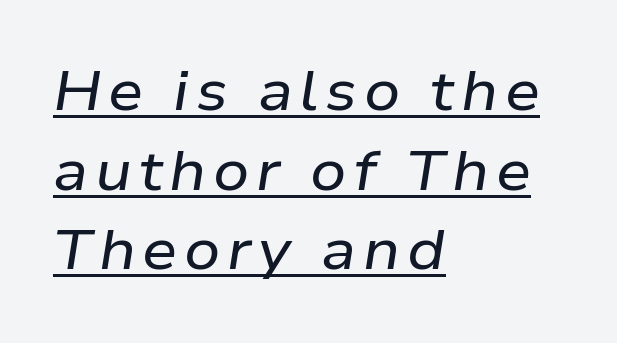
The image shows 56 px wide type, italic (leaning right); set left-aligned, normal line spacing (1.42x), underlined; low stroke contrast and a medium x-height.
